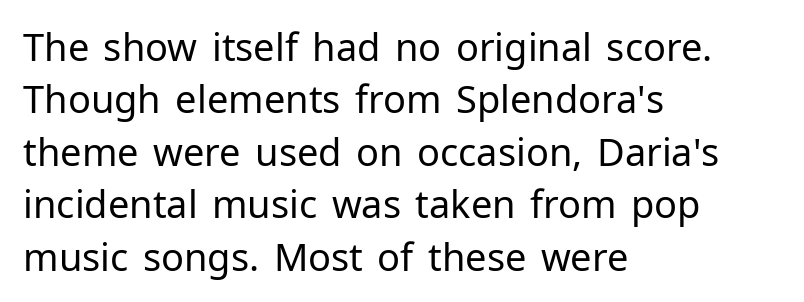
Q: Is the text bold? A: No.
Q: Is the text italic (slanted)? A: No, it is upright.
Q: Is the typeface a serif or a sans-serif typeface? A: Sans-serif.
Q: Is the text underlined? A: No.
Q: How is the paragraph aligned? A: Left-aligned.
Q: Is the spacing between letters normal or unusually wide? A: Normal.
Q: Is the spacing between lines tight, normal or loose? A: Normal.
Q: Width (condensed, normal, or wide)? A: Normal.
Q: Stroke contrast? A: Low.
Q: x-height? A: Medium.
Q: Monospaced? A: No.
